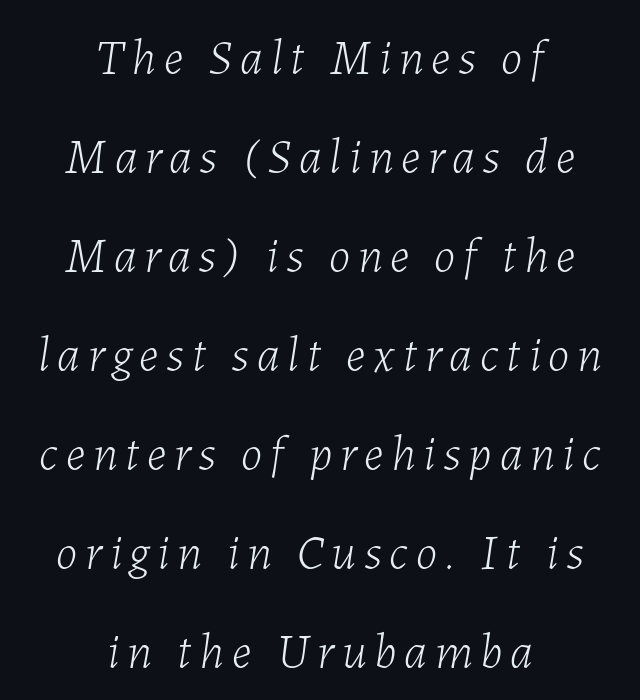
Q: Is the text bold? A: No.
Q: Is the text italic (slanted)? A: Yes, it leans right by about 7 degrees.
Q: Is the text underlined? A: No.
Q: How is the paragraph aligned? A: Centered.
Q: Is the spacing between lines tight, normal or loose? A: Loose.
Q: Width (condensed, normal, or wide)? A: Normal.
Q: Stroke contrast? A: Low.
Q: x-height? A: Medium.
Q: Monospaced? A: No.
